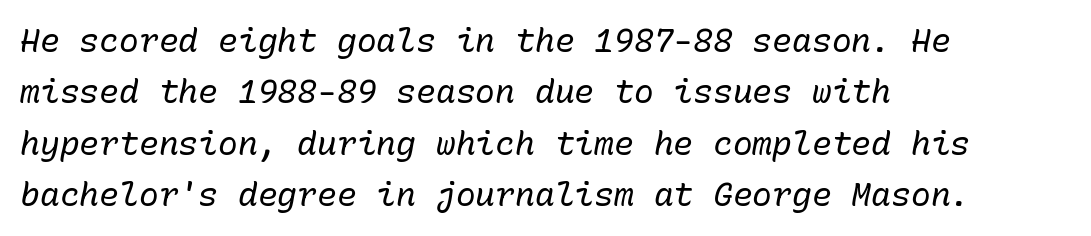
{"italic": "yes", "lean": "right", "slant_degrees": 10, "bold": "no", "weight": "regular", "width": "normal", "stroke_contrast": "low", "x_height": "medium", "monospaced": "yes", "underline": "no", "align": "left", "line_spacing": "normal", "line_spacing_ratio": 1.56, "letter_spacing": "normal", "letter_spacing_em": 0.0, "glyph_px": 33}
